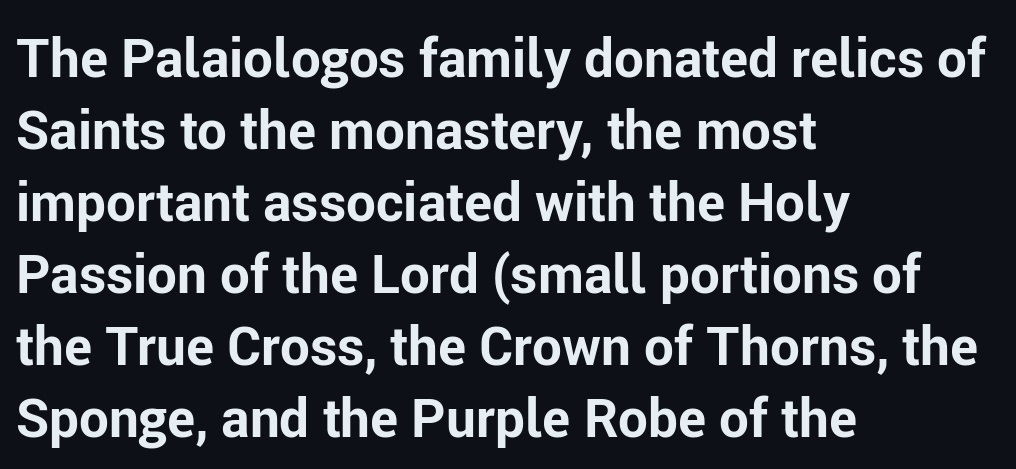
The setting favours the left margin, as ordinary paragraphs usually do. Words appear dense and cohesive because spacing is normal. Posture: upright roman. Beneath every word, the page is bare. These lines are composed in type without serifs.
